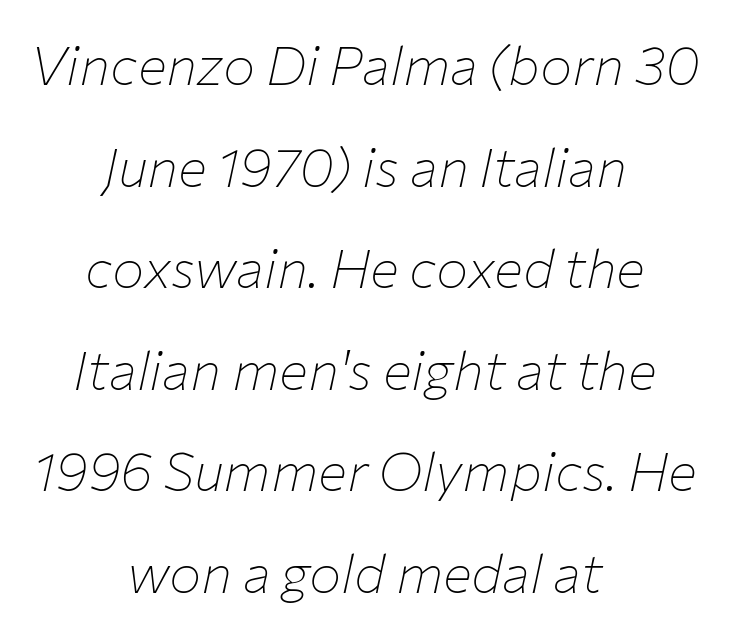
Do the characters align in a grid? No, the font is proportional. Check the space under the baseline: it is left empty. You can tell it's italic because the verticals aren't actually vertical. How are the letters spaced? Ordinarily, with no added tracking. The compositor balanced each line on the midline.
